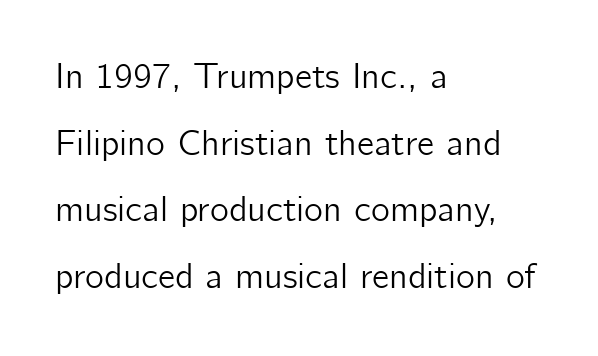
The image shows 36 px sans-serif type, upright; set left-aligned, line spacing 1.85x, normal letter spacing, not underlined; low stroke contrast and a medium x-height.
